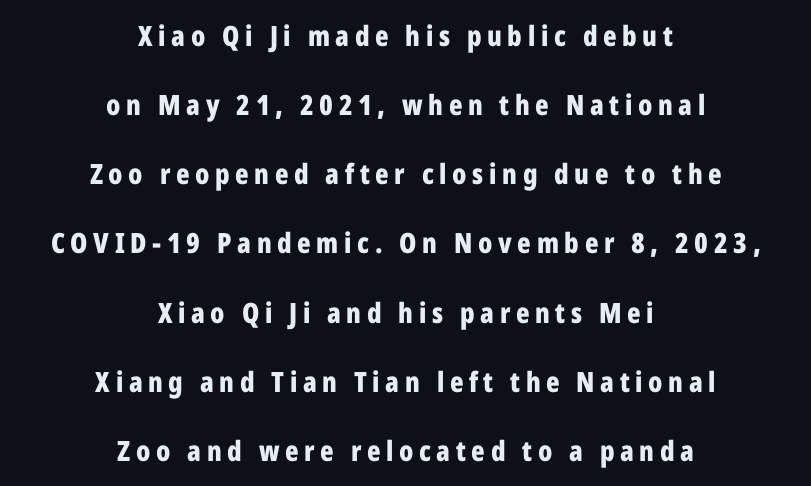
The image shows 28 px bold, condensed sans-serif type, upright; set centered, loose line spacing (2.47x), unusually wide letter spacing (+0.2 em), not underlined; low stroke contrast and a medium x-height.
